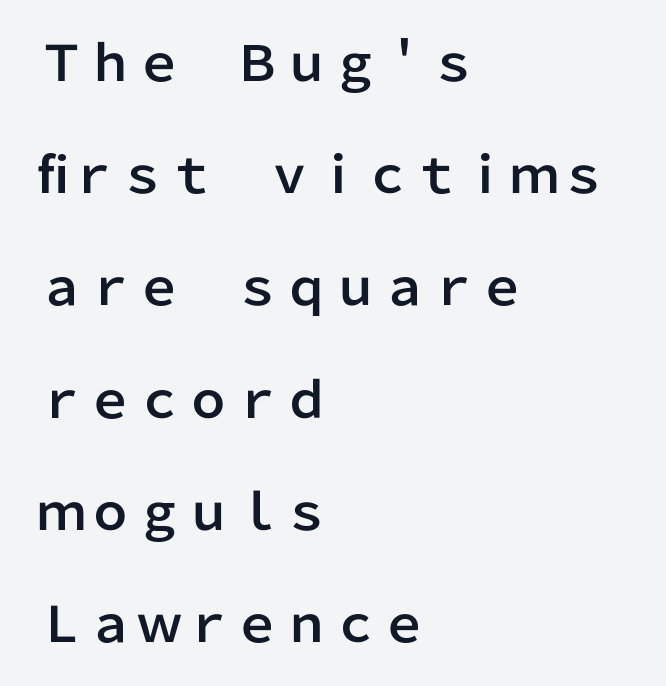
The image shows 49 px sans-serif type, upright; set left-aligned, loose line spacing (2.29x), normal letter spacing, not underlined; low stroke contrast and a medium x-height.
